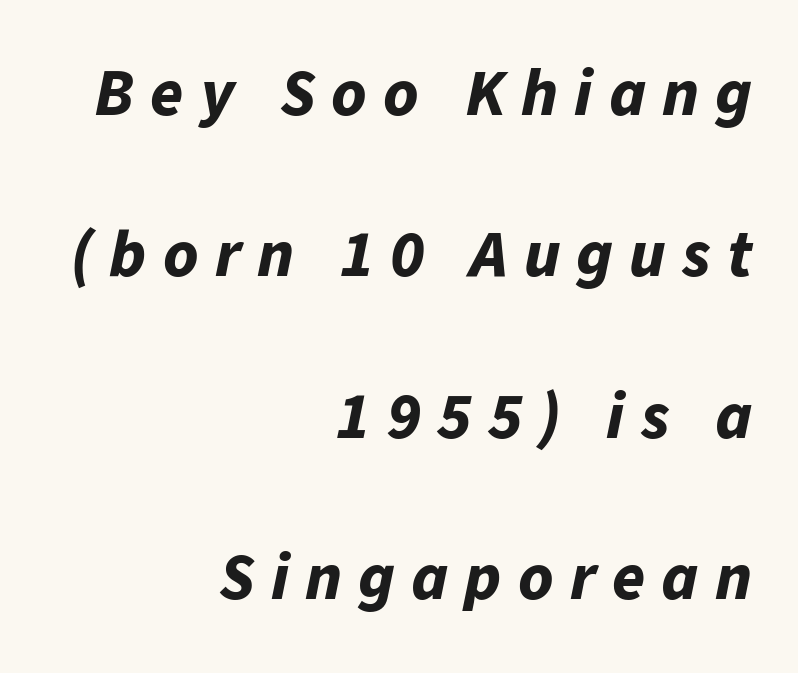
The image shows 67 px bold type, italic (leaning right); set right-aligned, loose line spacing (2.41x), unusually wide letter spacing (+0.24 em), not underlined; low stroke contrast and a medium x-height.
